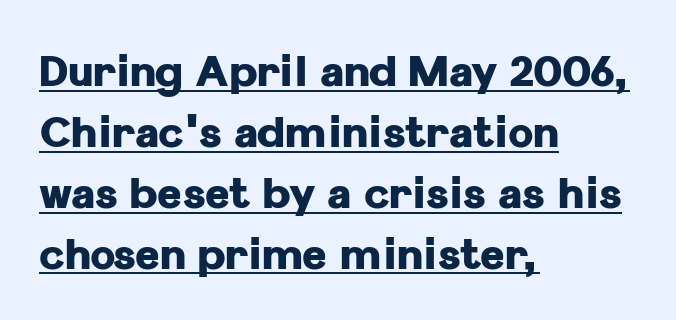
The image shows 42 px heavy sans-serif type, upright; set left-aligned, normal line spacing (1.45x), normal letter spacing, underlined; low stroke contrast and a medium x-height.
